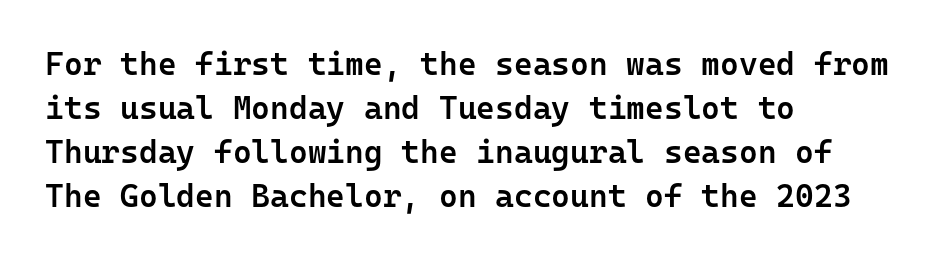
The image shows 32 px semibold sans-serif type, upright, monospaced; set left-aligned, normal line spacing (1.37x), normal letter spacing, not underlined; low stroke contrast and a medium x-height.
